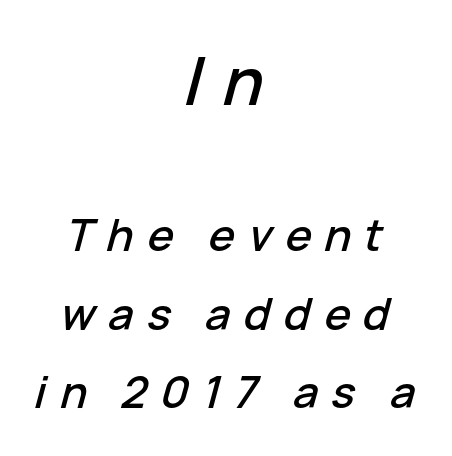
{"italic": "yes", "lean": "right", "slant_degrees": 15, "width": "normal", "stroke_contrast": "low", "x_height": "medium", "monospaced": "no", "underline": "no", "align": "center", "line_spacing_ratio": 1.78, "letter_spacing": "wide", "letter_spacing_em": 0.3, "larger_block": "first", "size_ratio": 1.5, "glyph_px": 66}
